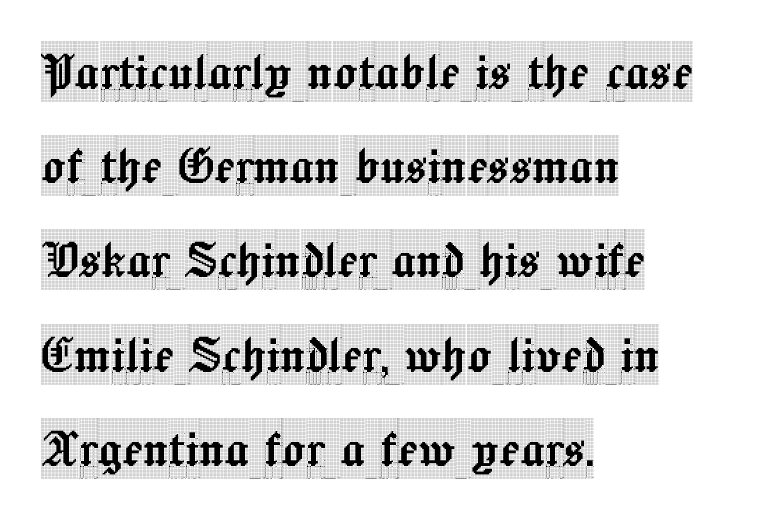
The image shows 60 px condensed serif type, upright; set left-aligned, normal line spacing (1.57x), normal letter spacing, not underlined; a large x-height.
